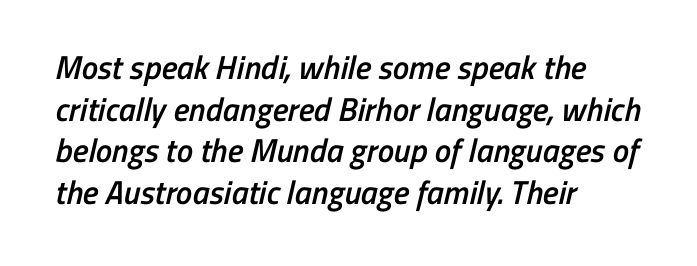
The image shows 33 px semibold, condensed sans-serif type; set left-aligned, normal line spacing (1.26x), normal letter spacing, not underlined; low stroke contrast and a medium x-height.
